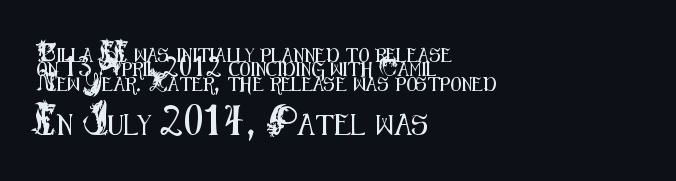
The image shows 21 px text type, upright; set left-aligned, tight line spacing (1.03x), normal letter spacing, not underlined; the second (bottom) block is 1.5x larger.
